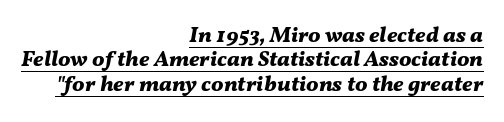
The image shows 22 px bold type, italic (leaning right); set right-aligned, tight line spacing (1.11x), normal letter spacing, underlined.
